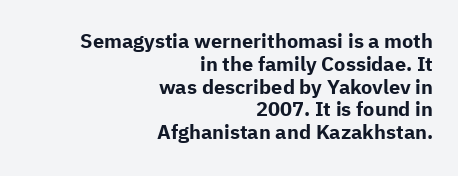
{"italic": "no", "bold": "yes", "underline": "no", "align": "right", "line_spacing": "tight", "line_spacing_ratio": 1.14, "letter_spacing": "normal", "letter_spacing_em": 0.0, "glyph_px": 20}
